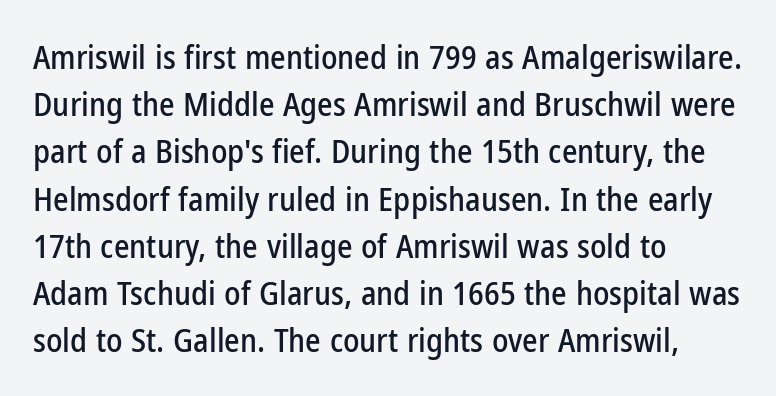
Q: Is the text italic (slanted)? A: No, it is upright.
Q: Is the typeface a serif or a sans-serif typeface? A: Sans-serif.
Q: Is the text underlined? A: No.
Q: How is the paragraph aligned? A: Left-aligned.
Q: Is the spacing between letters normal or unusually wide? A: Normal.
Q: Is the spacing between lines tight, normal or loose? A: Normal.
Q: Width (condensed, normal, or wide)? A: Condensed.
Q: Stroke contrast? A: Low.
Q: x-height? A: Medium.
Q: Monospaced? A: No.
